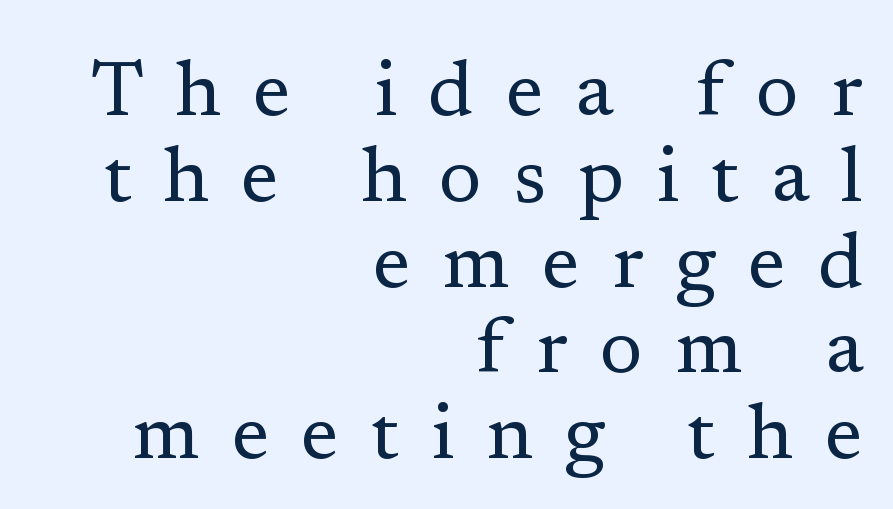
Q: Is the text bold? A: No.
Q: Is the text italic (slanted)? A: No, it is upright.
Q: Is the typeface a serif or a sans-serif typeface? A: Serif.
Q: Is the text underlined? A: No.
Q: How is the paragraph aligned? A: Right-aligned.
Q: Is the spacing between letters normal or unusually wide? A: Unusually wide.
Q: Is the spacing between lines tight, normal or loose? A: Tight.
Q: Width (condensed, normal, or wide)? A: Normal.
Q: Stroke contrast? A: Low.
Q: x-height? A: Medium.
Q: Monospaced? A: No.
